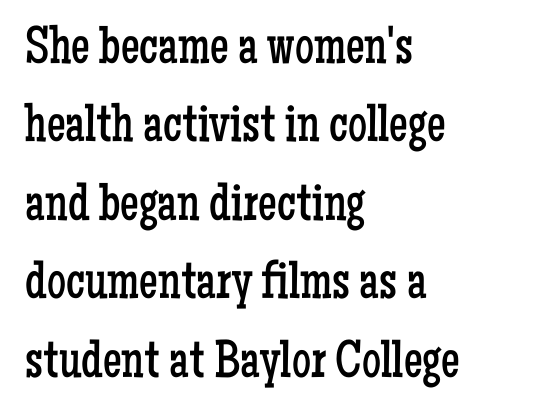
Q: Is the text bold? A: No.
Q: Is the text italic (slanted)? A: No, it is upright.
Q: Is the typeface a serif or a sans-serif typeface? A: Serif.
Q: Is the text underlined? A: No.
Q: How is the paragraph aligned? A: Left-aligned.
Q: Is the spacing between letters normal or unusually wide? A: Normal.
Q: Is the spacing between lines tight, normal or loose? A: Normal.
Q: Width (condensed, normal, or wide)? A: Condensed.
Q: Stroke contrast? A: Low.
Q: x-height? A: Medium.
Q: Monospaced? A: No.
